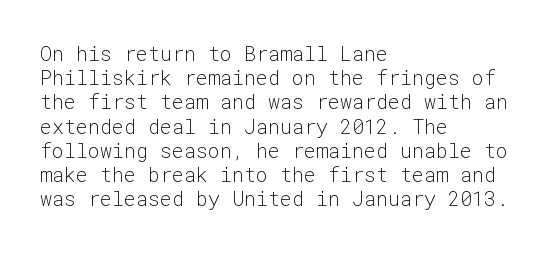
{"italic": "no", "bold": "no", "underline": "no", "align": "left", "line_spacing_ratio": 1.21, "letter_spacing": "normal", "letter_spacing_em": 0.0, "glyph_px": 20}
